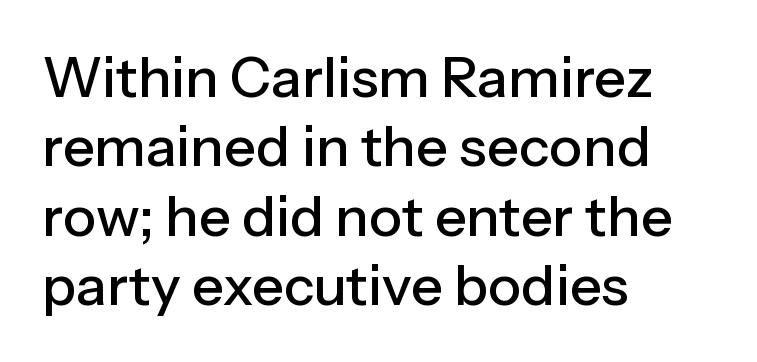
{"serif": "no", "italic": "no", "width": "normal", "stroke_contrast": "low", "x_height": "medium", "monospaced": "no", "underline": "no", "align": "left", "line_spacing_ratio": 1.24, "letter_spacing": "normal", "letter_spacing_em": 0.0, "glyph_px": 56}
